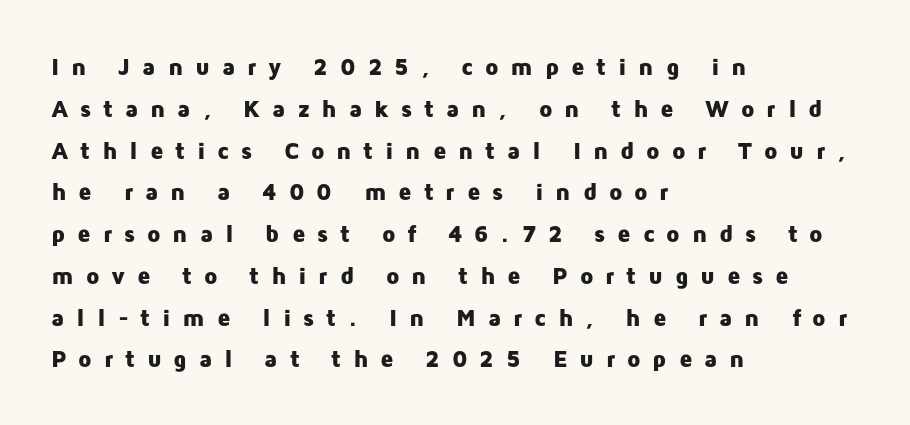
The compositor pushed each line to the left boundary. The tracking reads as deliberately expanded to a designer's eye. The face used here has the dense, thick strokes of a bold. Vertical strokes here are truly vertical. Type without underlining.
